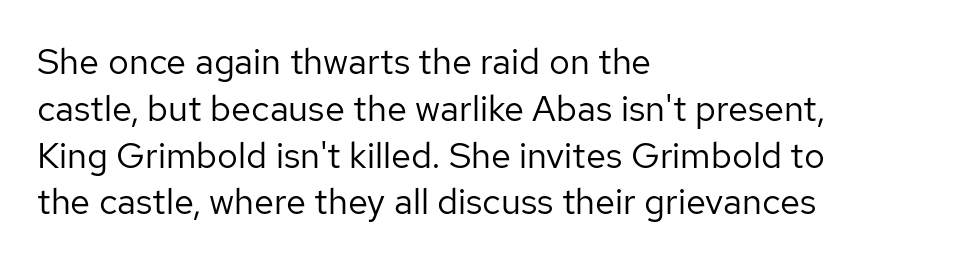
Character widths vary here, with narrow letters taking less room than wide ones. No extra ink here — the face is not bold. These lines are set flush left with a ragged right edge. Does extra space separate the letters? No, they use regular spacing. This is the regular roman posture of the typeface. Look at the bottom of the vertical strokes: they stop flat, with no serifs.
